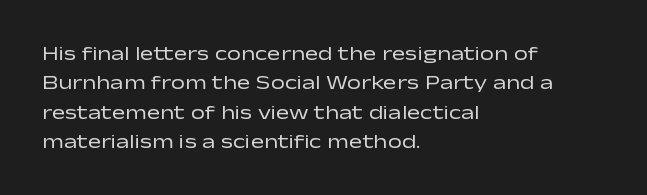
{"italic": "no", "bold": "no", "underline": "no", "align": "left", "line_spacing": "normal", "line_spacing_ratio": 1.47, "letter_spacing": "normal", "letter_spacing_em": 0.0, "glyph_px": 20}
